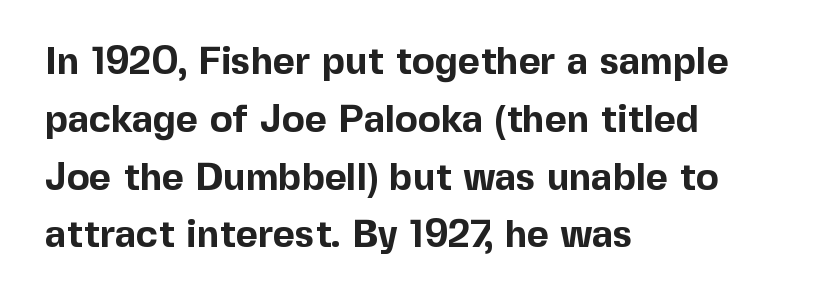
A full-strength bold gives these letters their thick strokes. Here the designer chose a conventional face with non-uniform glyph widths. Normally led — the rows are evenly, conventionally spaced. Words float on clear page, feet unadorned. In terms of posture, this sample is upright.
